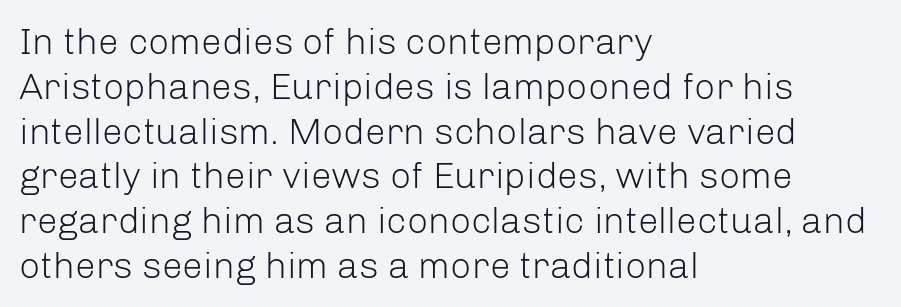
{"serif": "no", "italic": "no", "bold": "no", "weight": "light", "width": "normal", "stroke_contrast": "low", "x_height": "medium", "monospaced": "no", "underline": "no", "align": "left", "line_spacing_ratio": 1.21, "letter_spacing": "normal", "letter_spacing_em": 0.0, "glyph_px": 37}
